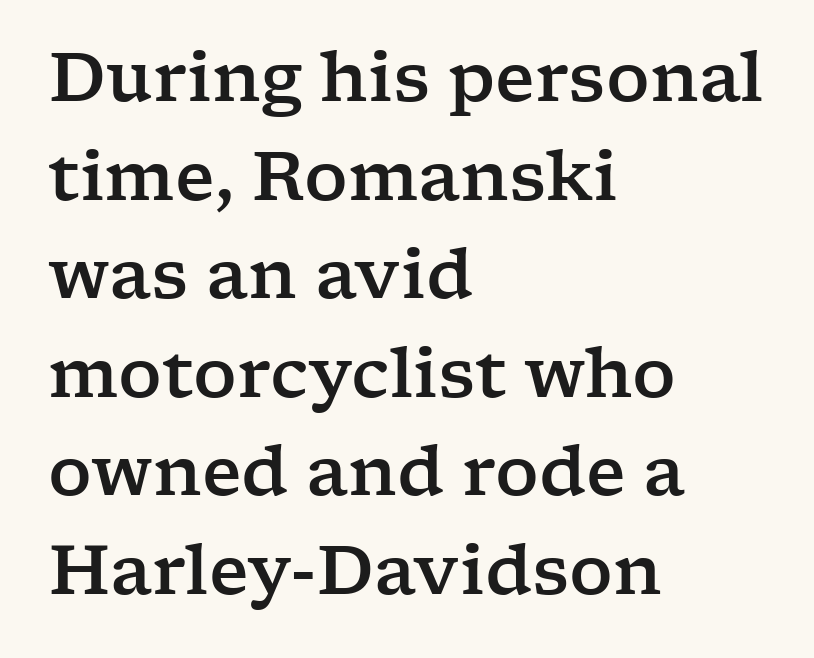
The image shows 68 px wide serif type, upright; set left-aligned, normal line spacing (1.45x), normal letter spacing, not underlined; low stroke contrast and a medium x-height.
